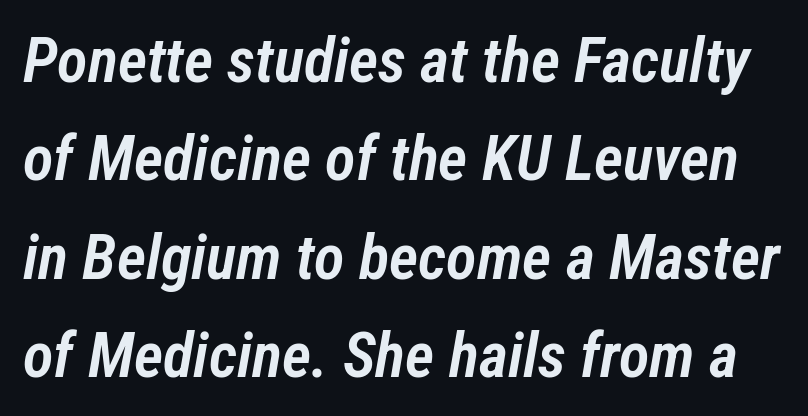
Q: Is the text bold? A: Semi-bold.
Q: Is the text italic (slanted)? A: Yes, it leans right by about 12 degrees.
Q: Is the text underlined? A: No.
Q: Is the spacing between letters normal or unusually wide? A: Normal.
Q: Is the spacing between lines tight, normal or loose? A: Normal.
Q: Width (condensed, normal, or wide)? A: Condensed.
Q: Stroke contrast? A: Low.
Q: x-height? A: Medium.
Q: Monospaced? A: No.
